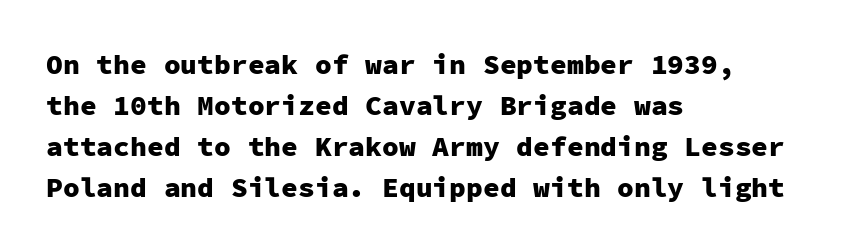
Posture: upright roman. The zone under the glyphs is completely vacant. Grotesque or geometric, the face here clearly has no serifs. This sample has the even, mechanical cadence of fixed-width lettering. The face used here is rendered with its standard letterfit. Teacher's note: observe the even left margin — that is flush-left alignment.
